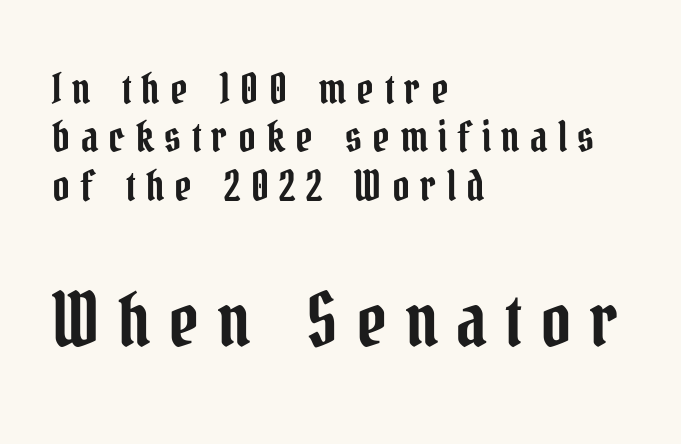
The image shows 74 px condensed serif type, upright; set left-aligned, tight line spacing (1.15x), unusually wide letter spacing (+0.25 em), not underlined; the second (bottom) block is 1.76x larger; low stroke contrast and a medium x-height.
